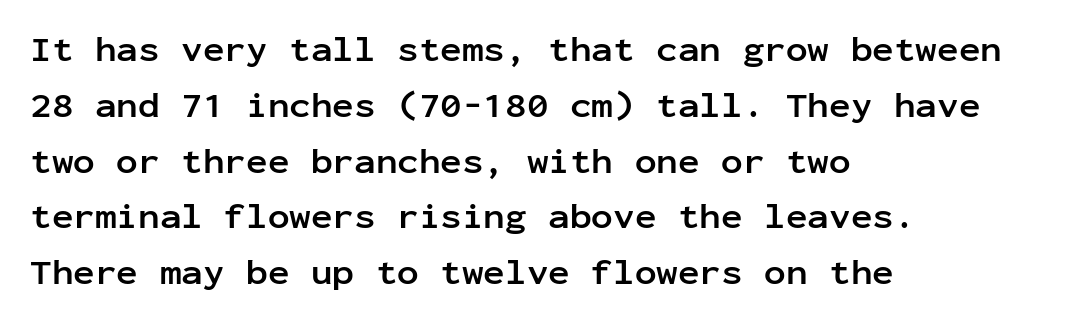
Fixed-width glyphs throughout — classic coding-font behaviour. Italic? Not at all — the glyphs are vertical. Visually the block forms a straight wall on the left and a jagged coastline on the right. Whoever set this chose a conventional vertical rhythm.
